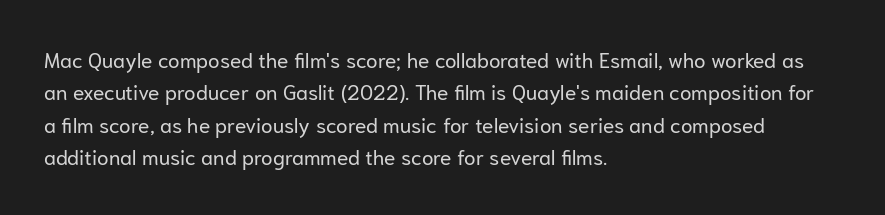
The image shows 21 px text type, upright; set left-aligned, normal line spacing (1.54x), normal letter spacing, not underlined.
